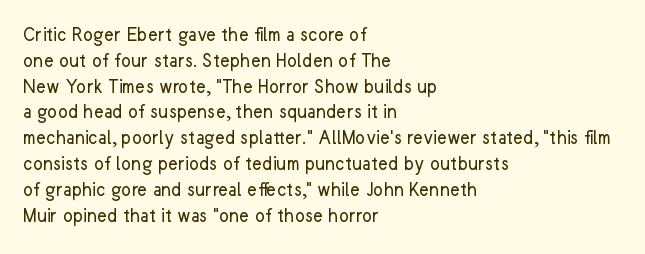
{"italic": "no", "bold": "no", "underline": "no", "align": "left", "line_spacing_ratio": 1.23, "letter_spacing": "normal", "letter_spacing_em": 0.0, "glyph_px": 21}
